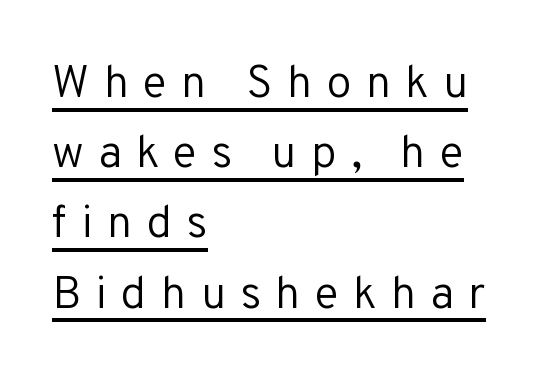
Q: Is the text bold? A: No.
Q: Is the text italic (slanted)? A: No, it is upright.
Q: Is the typeface a serif or a sans-serif typeface? A: Sans-serif.
Q: Is the text underlined? A: Yes.
Q: How is the paragraph aligned? A: Left-aligned.
Q: Is the spacing between letters normal or unusually wide? A: Unusually wide.
Q: Is the spacing between lines tight, normal or loose? A: Normal.
Q: Width (condensed, normal, or wide)? A: Normal.
Q: Stroke contrast? A: Low.
Q: x-height? A: Medium.
Q: Monospaced? A: No.
